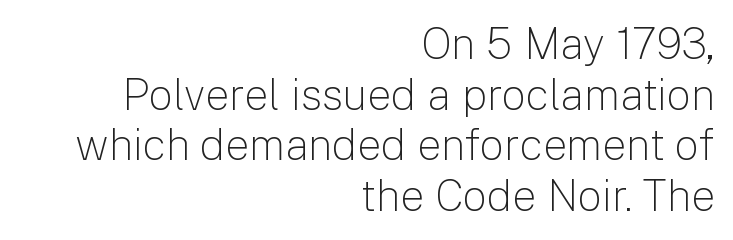
The image shows 43 px light sans-serif type, upright; set right-aligned, line spacing 1.18x, normal letter spacing, not underlined; low stroke contrast and a medium x-height.
